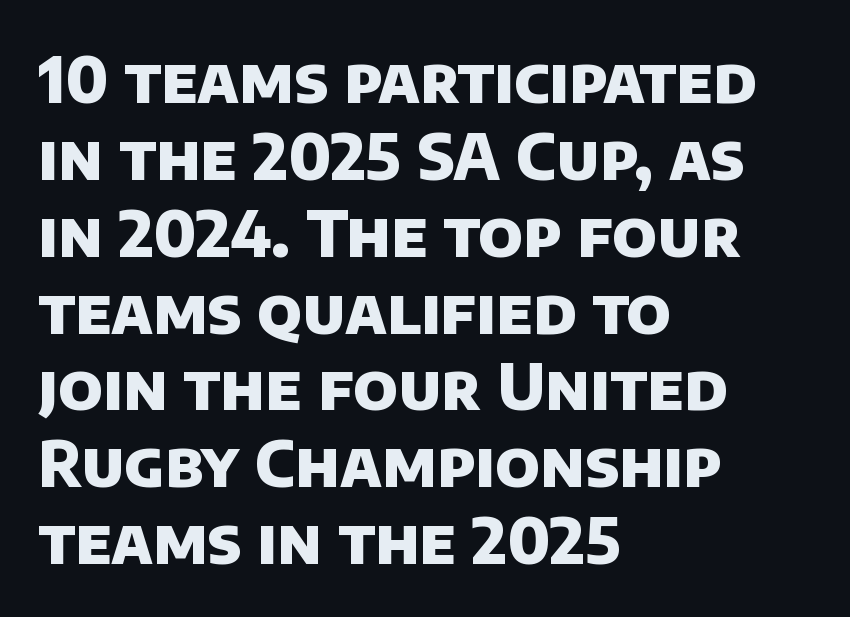
The image shows 63 px heavy sans-serif type; set left-aligned, line spacing 1.22x, normal letter spacing, not underlined; low stroke contrast and a large x-height.
